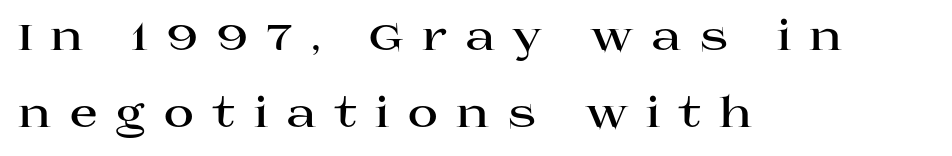
{"serif": "yes", "italic": "no", "bold": "yes", "weight": "bold", "width": "wide", "stroke_contrast": "high", "x_height": "large", "monospaced": "no", "underline": "no", "align": "left", "line_spacing_ratio": 1.83, "letter_spacing": "wide", "letter_spacing_em": 0.42, "glyph_px": 42}
